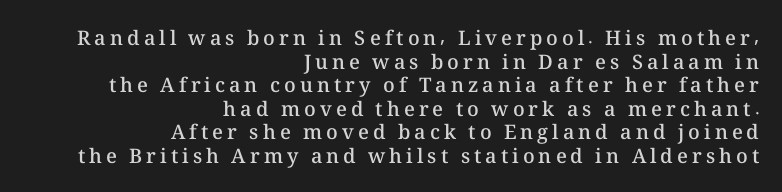
Q: Is the text bold? A: Semi-bold.
Q: Is the text italic (slanted)? A: No, it is upright.
Q: Is the text underlined? A: No.
Q: How is the paragraph aligned? A: Right-aligned.
Q: Is the spacing between letters normal or unusually wide? A: Unusually wide.
